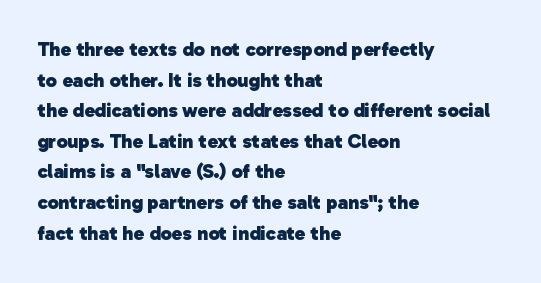
Q: Is the text bold? A: Yes.
Q: Is the text underlined? A: No.
Q: How is the paragraph aligned? A: Left-aligned.
Q: Is the spacing between letters normal or unusually wide? A: Normal.
Q: Is the spacing between lines tight, normal or loose? A: Normal.
